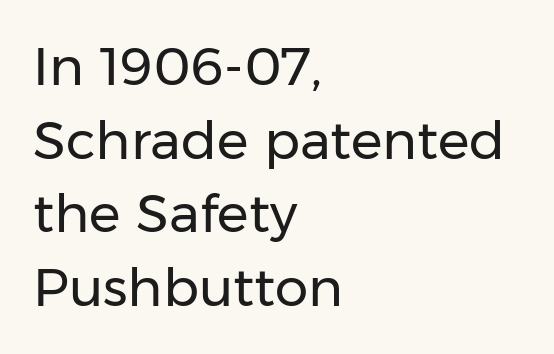
{"serif": "no", "italic": "no", "bold": "no", "weight": "regular", "width": "normal", "stroke_contrast": "low", "x_height": "medium", "monospaced": "no", "underline": "no", "align": "left", "line_spacing": "normal", "line_spacing_ratio": 1.39, "letter_spacing": "normal", "letter_spacing_em": 0.0, "glyph_px": 53}
